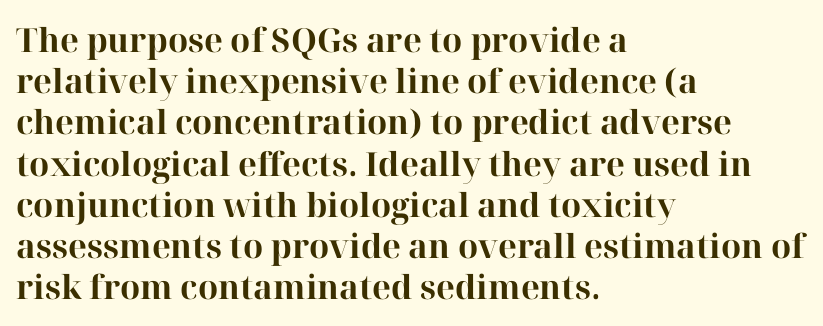
{"serif": "yes", "italic": "no", "bold": "yes", "weight": "bold", "width": "normal", "stroke_contrast": "high", "x_height": "medium", "monospaced": "no", "underline": "no", "align": "left", "line_spacing": "normal", "line_spacing_ratio": 1.25, "letter_spacing": "normal", "letter_spacing_em": 0.0, "glyph_px": 33}
